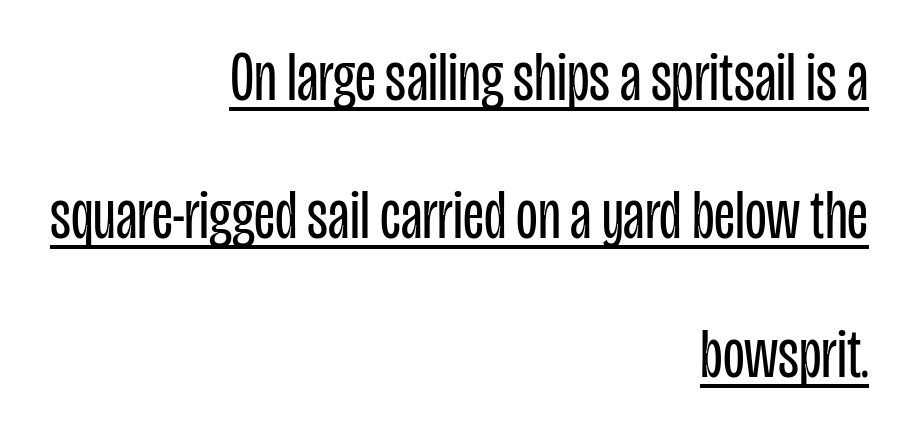
Tracking here is standard; glyphs follow each other at the usual distance. The string is rendered with underlining switched on. Is the type heavy? It reads as light-to-regular instead. Unlike italic type, these characters show no tilt at all. The rendering anchors every line to the right-hand side.
